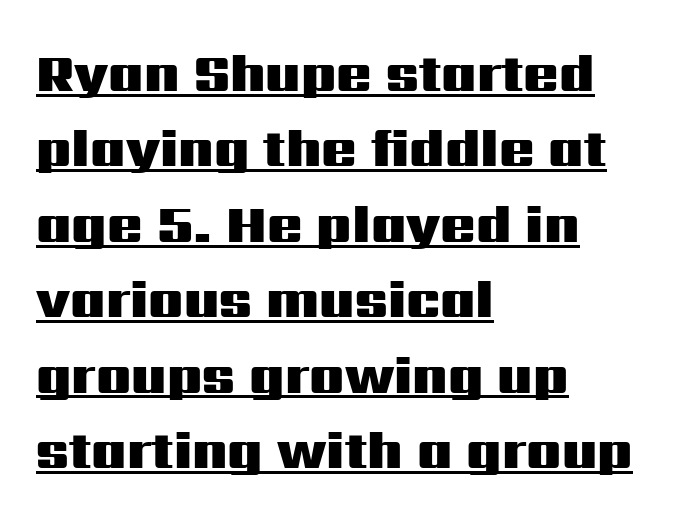
The image shows 52 px heavy, wide sans-serif type, upright; set left-aligned, normal line spacing (1.45x), normal letter spacing, underlined; medium stroke contrast and a medium x-height.
